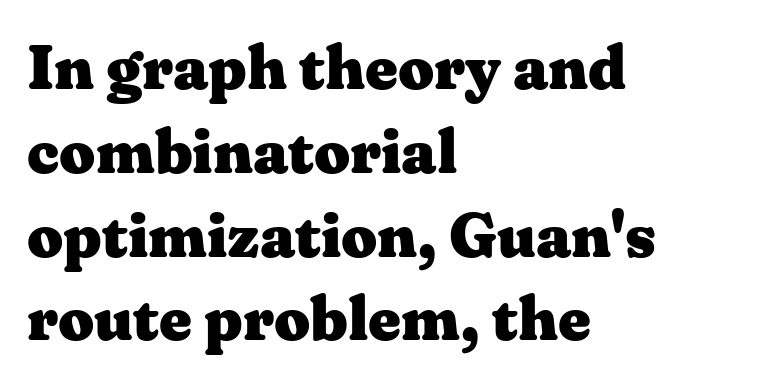
Q: Is the text bold? A: Yes.
Q: Is the text italic (slanted)? A: No, it is upright.
Q: Is the typeface a serif or a sans-serif typeface? A: Serif.
Q: Is the text underlined? A: No.
Q: How is the paragraph aligned? A: Left-aligned.
Q: Is the spacing between letters normal or unusually wide? A: Normal.
Q: Is the spacing between lines tight, normal or loose? A: Normal.
Q: Width (condensed, normal, or wide)? A: Wide.
Q: Stroke contrast? A: Medium.
Q: x-height? A: Medium.
Q: Monospaced? A: No.
